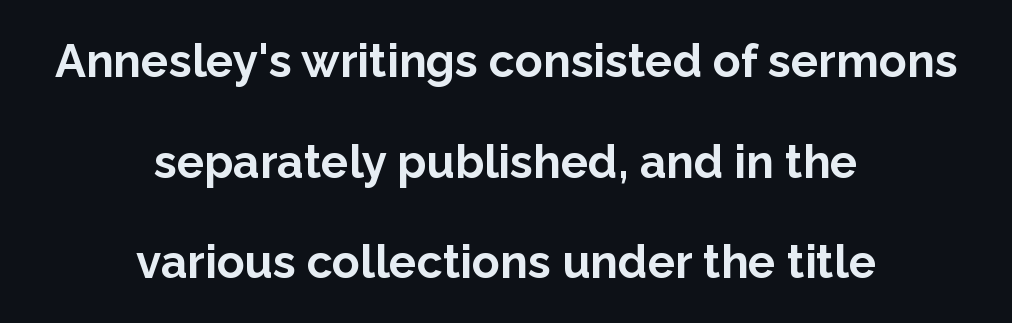
Q: Is the text bold? A: Yes.
Q: Is the text italic (slanted)? A: No, it is upright.
Q: Is the typeface a serif or a sans-serif typeface? A: Sans-serif.
Q: Is the text underlined? A: No.
Q: How is the paragraph aligned? A: Centered.
Q: Is the spacing between letters normal or unusually wide? A: Normal.
Q: Is the spacing between lines tight, normal or loose? A: Loose.
Q: Width (condensed, normal, or wide)? A: Normal.
Q: Stroke contrast? A: Low.
Q: x-height? A: Medium.
Q: Monospaced? A: No.
